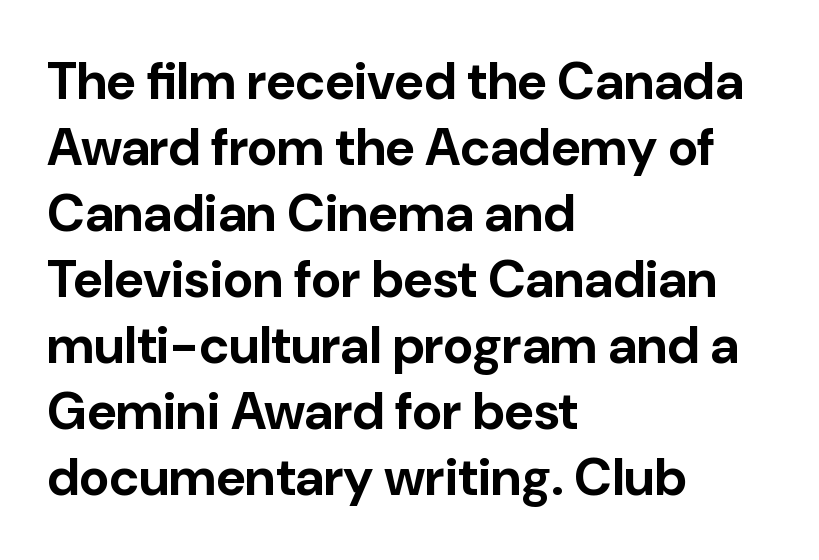
The image shows 52 px bold sans-serif type, upright; set left-aligned, normal line spacing (1.27x), normal letter spacing, not underlined; low stroke contrast and a medium x-height.
